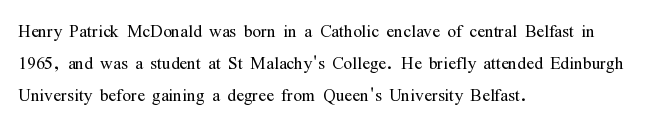
Q: Is the text bold? A: No.
Q: Is the text italic (slanted)? A: No, it is upright.
Q: Is the text underlined? A: No.
Q: How is the paragraph aligned? A: Left-aligned.
Q: Is the spacing between letters normal or unusually wide? A: Normal.
Q: Is the spacing between lines tight, normal or loose? A: Normal.
